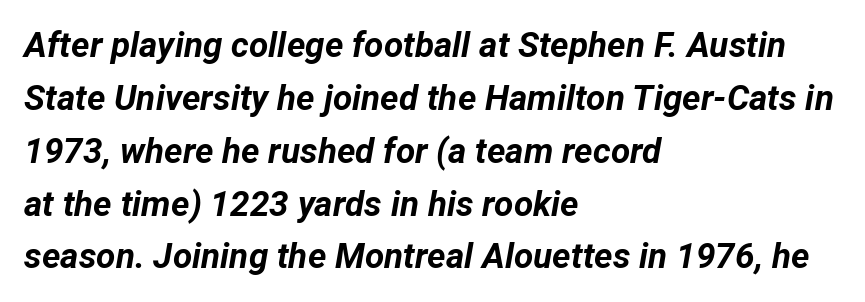
The image shows 35 px bold type, italic (leaning right); set left-aligned, normal line spacing (1.51x), normal letter spacing, not underlined; low stroke contrast and a medium x-height.
